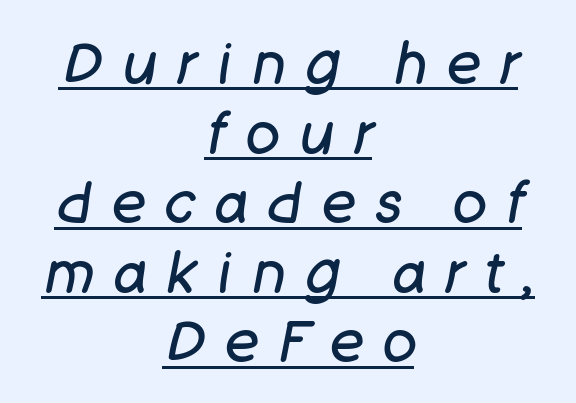
{"italic": "yes", "lean": "right", "slant_degrees": 11, "bold": "no", "weight": "regular", "width": "normal", "stroke_contrast": "low", "x_height": "large", "monospaced": "no", "underline": "yes", "align": "center", "line_spacing_ratio": 1.22, "letter_spacing": "wide", "letter_spacing_em": 0.35, "glyph_px": 57}
